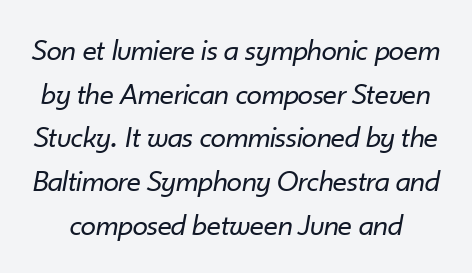
Q: Is the text bold? A: No.
Q: Is the text italic (slanted)? A: Yes, it leans right by about 10 degrees.
Q: Is the text underlined? A: No.
Q: Is the spacing between letters normal or unusually wide? A: Normal.
Q: Is the spacing between lines tight, normal or loose? A: Normal.
Q: Width (condensed, normal, or wide)? A: Normal.
Q: Stroke contrast? A: Low.
Q: x-height? A: Small.
Q: Monospaced? A: No.
